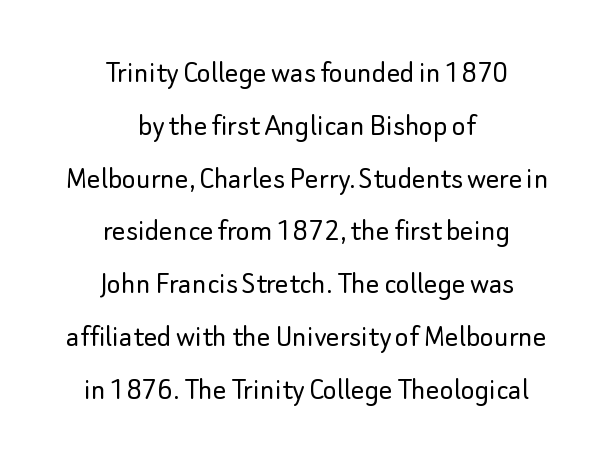
Q: Is the text bold? A: No.
Q: Is the text italic (slanted)? A: No, it is upright.
Q: Is the typeface a serif or a sans-serif typeface? A: Sans-serif.
Q: Is the text underlined? A: No.
Q: How is the paragraph aligned? A: Centered.
Q: Is the spacing between letters normal or unusually wide? A: Normal.
Q: Is the spacing between lines tight, normal or loose? A: Normal.
Q: Width (condensed, normal, or wide)? A: Normal.
Q: Stroke contrast? A: Low.
Q: x-height? A: Small.
Q: Monospaced? A: No.
